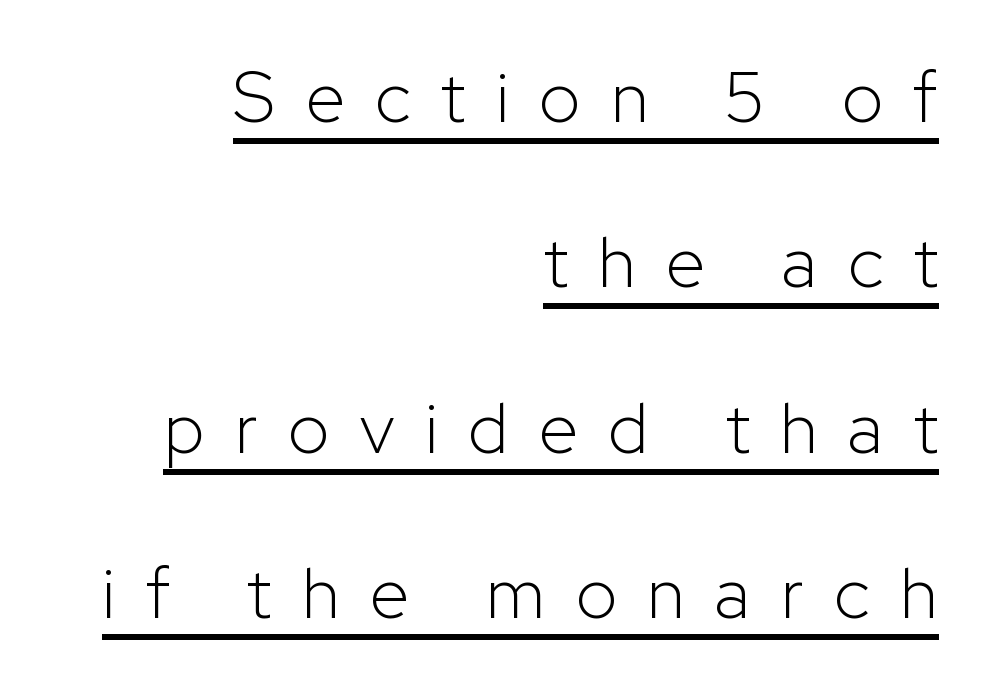
{"serif": "no", "italic": "no", "bold": "no", "weight": "light", "width": "normal", "stroke_contrast": "low", "x_height": "medium", "monospaced": "no", "underline": "yes", "align": "right", "line_spacing": "loose", "line_spacing_ratio": 2.33, "letter_spacing": "wide", "letter_spacing_em": 0.43, "glyph_px": 71}
